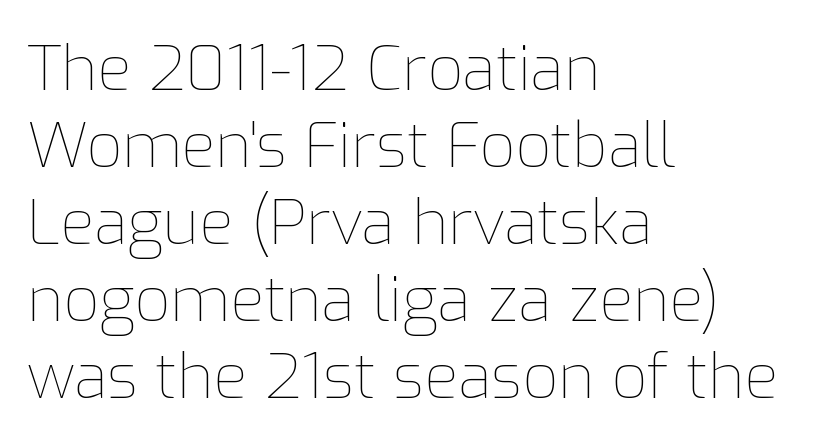
Reading down the block, your eye returns to a fixed left position each line. Character widths vary here, with narrow letters taking less room than wide ones. Lines of text with bare space underneath. Default kerning and tracking; the words read as compact shapes. Nope, not italic — everything's standing straight.
